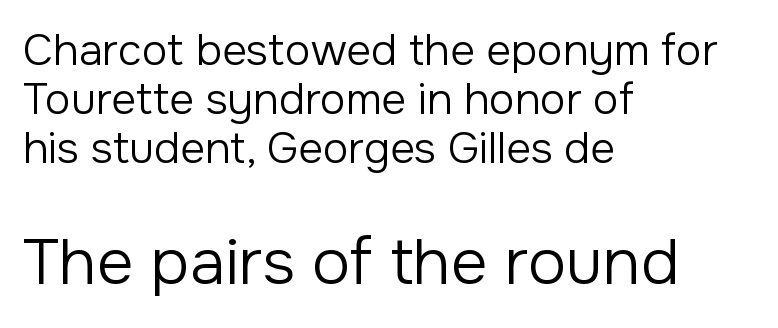
{"serif": "no", "italic": "no", "bold": "no", "weight": "regular", "width": "normal", "stroke_contrast": "low", "x_height": "medium", "monospaced": "no", "underline": "no", "align": "left", "line_spacing": "tight", "line_spacing_ratio": 1.14, "letter_spacing": "normal", "letter_spacing_em": 0.0, "larger_block": "second", "size_ratio": 1.49, "glyph_px": 64}
